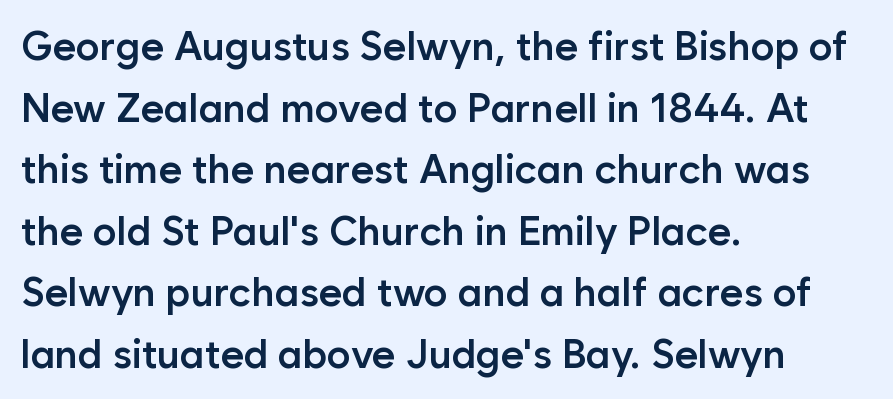
The leading is moderate, giving the passage an even texture. Line beginnings align vertically; line endings do not. Students, note that the glyphs here touch the page at normal intervals. Strokes here are thickened, but only to semibold level. The glyphs are unaccompanied by any horizontal stroke below them. A roman cut, with each character standing at attention.
